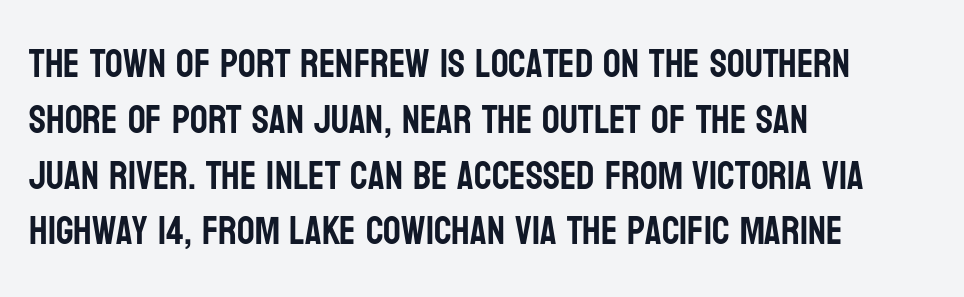
The image shows 39 px condensed sans-serif type, upright; set left-aligned, normal line spacing (1.43x), normal letter spacing, not underlined; low stroke contrast and a large x-height.
